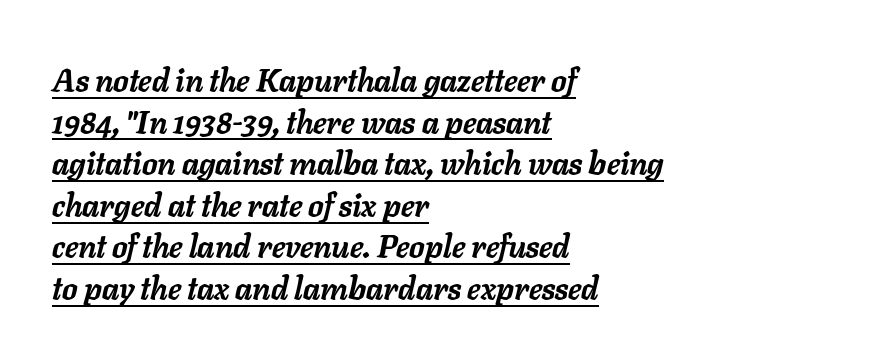
The image shows 31 px semibold type, italic (leaning right); set left-aligned, normal line spacing (1.34x), normal letter spacing, underlined; low stroke contrast and a medium x-height.
